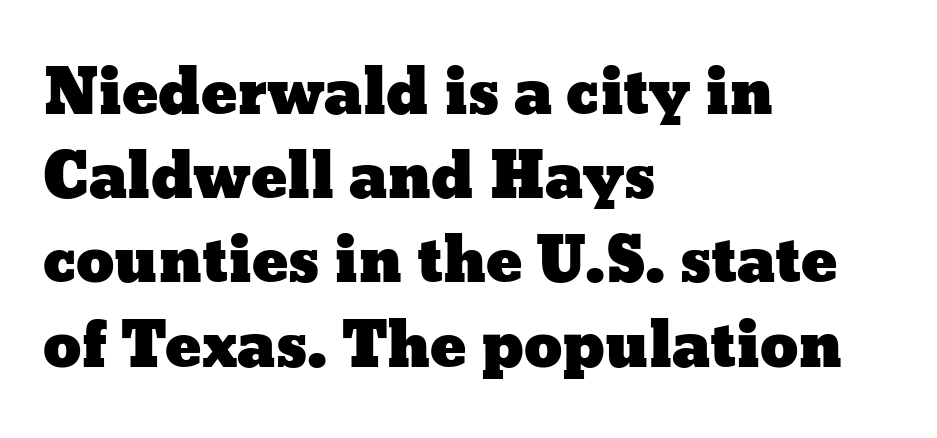
{"italic": "no", "width": "wide", "stroke_contrast": "low", "x_height": "medium", "monospaced": "no", "underline": "no", "align": "left", "line_spacing": "normal", "line_spacing_ratio": 1.38, "letter_spacing": "normal", "letter_spacing_em": 0.0, "glyph_px": 61}
